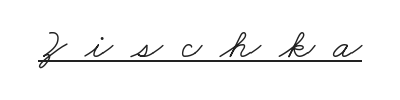
{"serif": "yes", "bold": "no", "weight": "light", "width": "wide", "stroke_contrast": "low", "x_height": "small", "monospaced": "no", "underline": "yes", "letter_spacing": "wide", "letter_spacing_em": 0.45, "glyph_px": 41}
